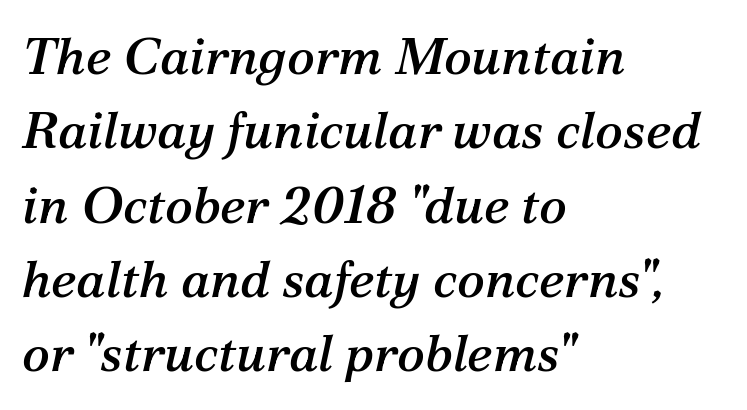
{"serif": "yes", "italic": "yes", "lean": "right", "slant_degrees": 12, "width": "normal", "stroke_contrast": "medium", "x_height": "medium", "monospaced": "no", "underline": "no", "align": "left", "line_spacing": "normal", "line_spacing_ratio": 1.43, "letter_spacing": "normal", "letter_spacing_em": 0.0, "glyph_px": 52}
